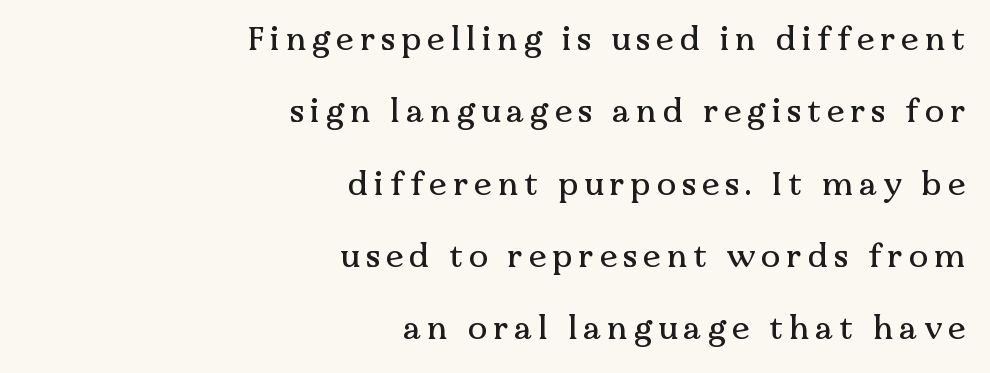
{"serif": "yes", "italic": "no", "width": "normal", "stroke_contrast": "medium", "x_height": "medium", "monospaced": "no", "underline": "no", "align": "right", "line_spacing": "loose", "line_spacing_ratio": 2.26, "glyph_px": 32}
